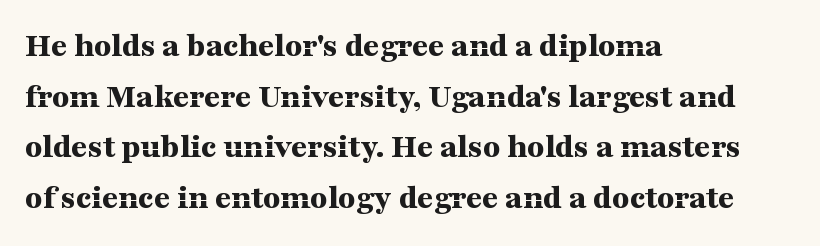
Serif or sans? Serif — the stroke terminals have little feet. The gaps between neighbouring characters are ordinary and unremarkable. Look at the stroke-to-counter ratio: heavy, a bold. A roman cut, with each character standing at attention. Underlining? Definitely not there.
